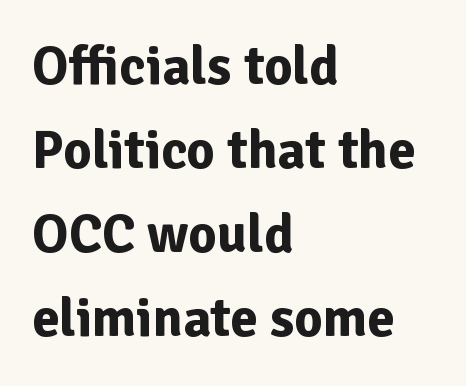
Decoration check: the copy has no underline. A roman cut, with each character standing at attention. You can tell from the bare stems that sans-serif type was used. I'd describe the lettering as bold — thick and assertive. The passage shown stacks its lines at a standard gap.
